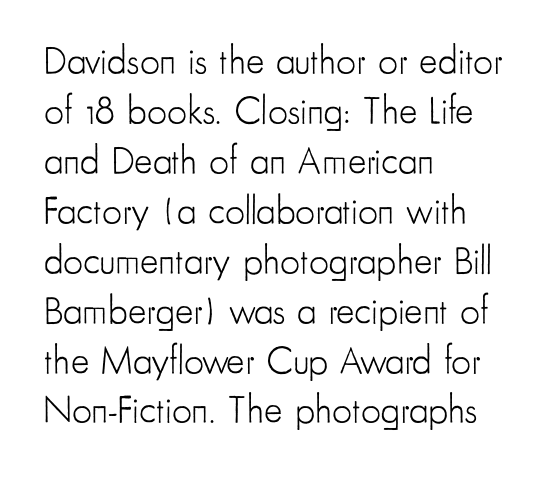
These lines sit exactly where default settings would place them. The gap between lines stays unmarked. The paragraph shown leans on its left margin. The lettering holds an erect, upright posture throughout. The strokes are not fattened; the text isn't bold.
